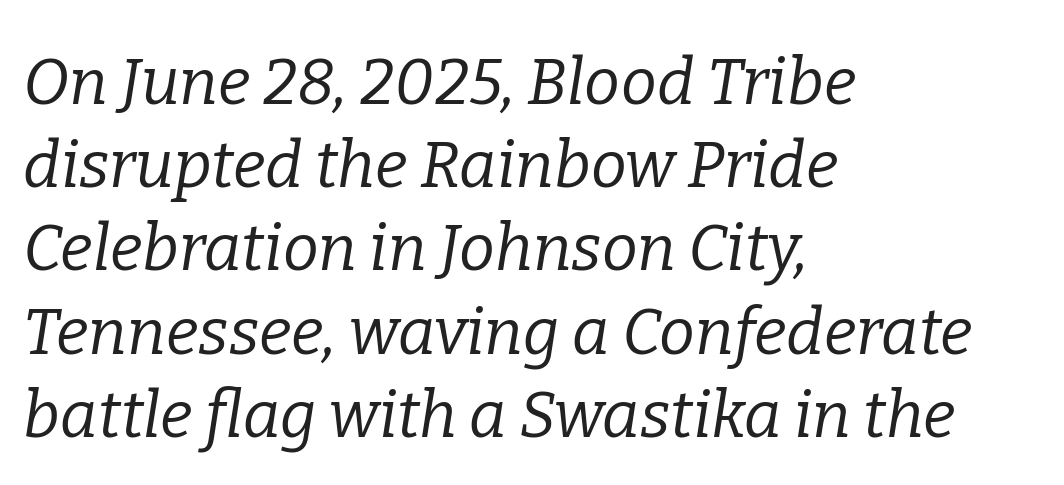
Q: Is the text bold? A: No.
Q: Is the text italic (slanted)? A: Yes, it leans right by about 9 degrees.
Q: Is the typeface a serif or a sans-serif typeface? A: Serif.
Q: Is the text underlined? A: No.
Q: How is the paragraph aligned? A: Left-aligned.
Q: Is the spacing between letters normal or unusually wide? A: Normal.
Q: Is the spacing between lines tight, normal or loose? A: Normal.
Q: Width (condensed, normal, or wide)? A: Normal.
Q: Stroke contrast? A: Low.
Q: x-height? A: Medium.
Q: Monospaced? A: No.
